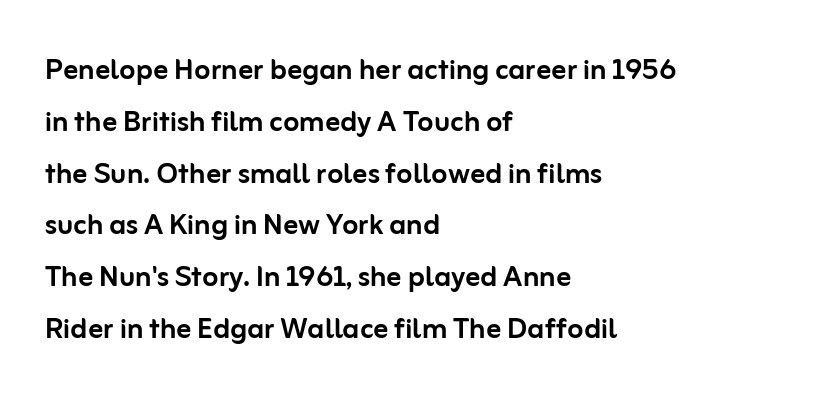
{"serif": "no", "italic": "no", "width": "normal", "stroke_contrast": "low", "x_height": "medium", "monospaced": "no", "underline": "no", "align": "left", "line_spacing": "normal", "line_spacing_ratio": 1.4, "letter_spacing": "normal", "letter_spacing_em": 0.0, "glyph_px": 37}
